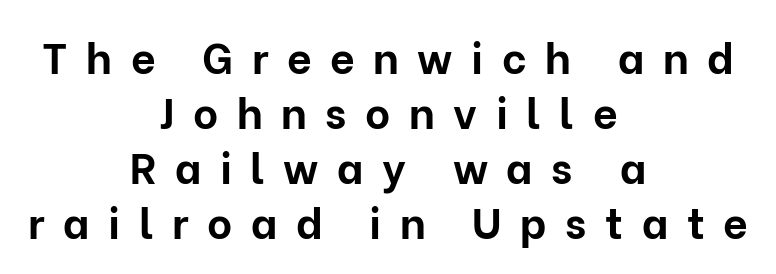
{"serif": "no", "italic": "no", "bold": "yes", "weight": "bold", "width": "normal", "stroke_contrast": "low", "x_height": "medium", "monospaced": "no", "underline": "no", "align": "center", "line_spacing": "normal", "line_spacing_ratio": 1.28, "letter_spacing": "wide", "letter_spacing_em": 0.43, "glyph_px": 43}
